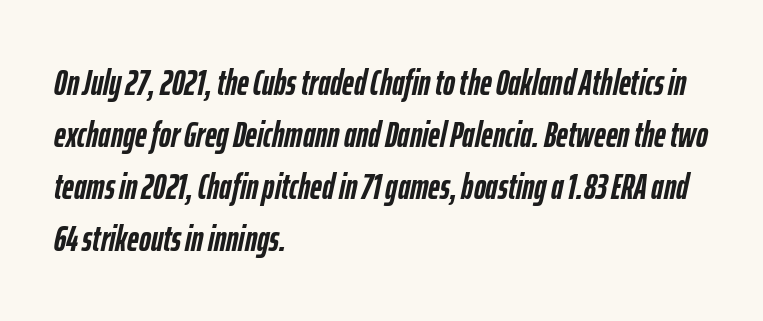
Its strokes are broad and dark, the hallmark of bold type. Would a proofreader flag this as italicized? Yes. Lines of text with bare space underneath. Regular leading.
